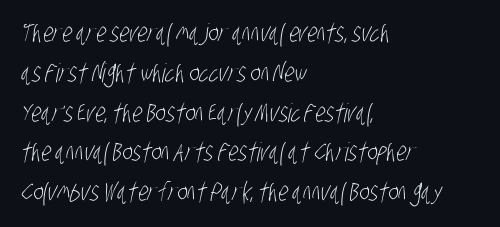
Words appear dense and cohesive because spacing is normal. One glance says typical: line gaps are just what's usual. The ragged edge is on the right, which tells us the setting is flush left. The area under the type is left untouched. Stem width sits at or under what a default text font uses.
